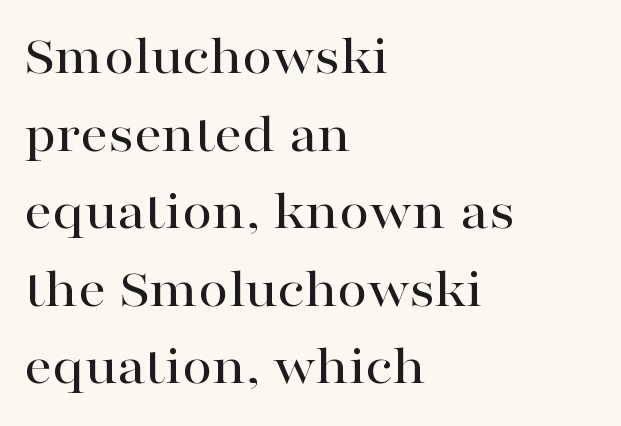
Q: Is the text italic (slanted)? A: No, it is upright.
Q: Is the typeface a serif or a sans-serif typeface? A: Serif.
Q: Is the text underlined? A: No.
Q: How is the paragraph aligned? A: Left-aligned.
Q: Is the spacing between letters normal or unusually wide? A: Normal.
Q: Is the spacing between lines tight, normal or loose? A: Normal.
Q: Width (condensed, normal, or wide)? A: Wide.
Q: Stroke contrast? A: High.
Q: x-height? A: Medium.
Q: Monospaced? A: No.
